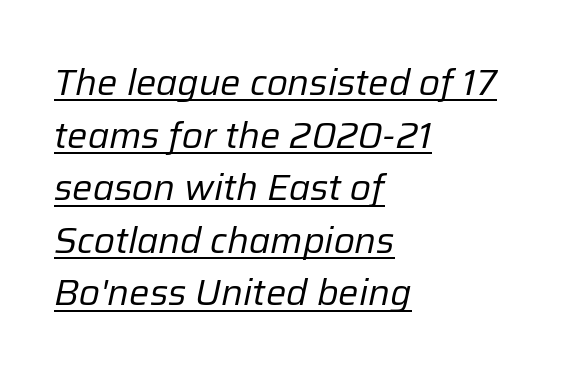
Q: Is the text bold? A: No.
Q: Is the text italic (slanted)? A: Yes, it leans right by about 12 degrees.
Q: Is the text underlined? A: Yes.
Q: How is the paragraph aligned? A: Left-aligned.
Q: Is the spacing between letters normal or unusually wide? A: Normal.
Q: Is the spacing between lines tight, normal or loose? A: Normal.
Q: Width (condensed, normal, or wide)? A: Normal.
Q: Stroke contrast? A: Low.
Q: x-height? A: Medium.
Q: Monospaced? A: No.
